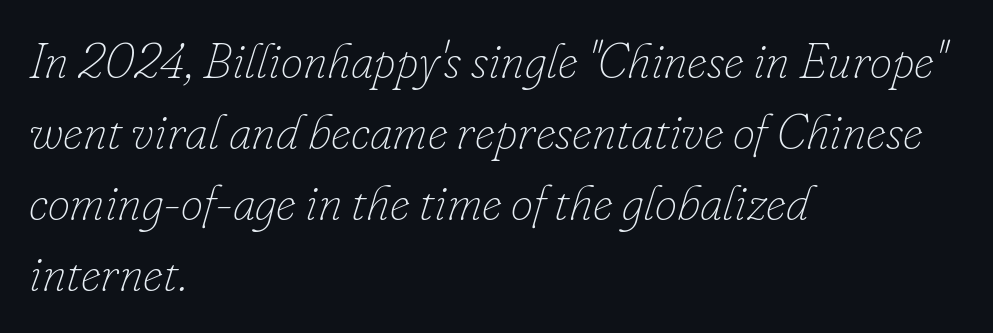
Q: Is the text bold? A: No.
Q: Is the text italic (slanted)? A: Yes, it leans right by about 16 degrees.
Q: Is the text underlined? A: No.
Q: How is the paragraph aligned? A: Left-aligned.
Q: Is the spacing between letters normal or unusually wide? A: Normal.
Q: Is the spacing between lines tight, normal or loose? A: Normal.
Q: Width (condensed, normal, or wide)? A: Normal.
Q: Stroke contrast? A: Low.
Q: x-height? A: Small.
Q: Monospaced? A: No.
